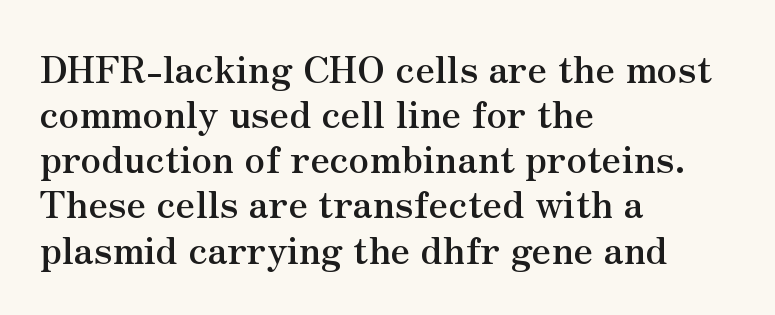
The image shows 37 px semibold serif type, upright; set left-aligned, line spacing 1.22x, normal letter spacing, not underlined; medium stroke contrast and a small x-height.
